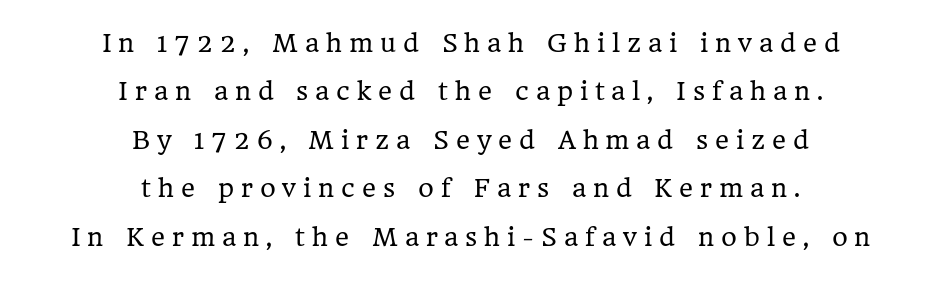
Q: Is the text bold? A: No.
Q: Is the text italic (slanted)? A: No, it is upright.
Q: Is the text underlined? A: No.
Q: How is the paragraph aligned? A: Centered.
Q: Is the spacing between letters normal or unusually wide? A: Unusually wide.
Q: Is the spacing between lines tight, normal or loose? A: Loose.
